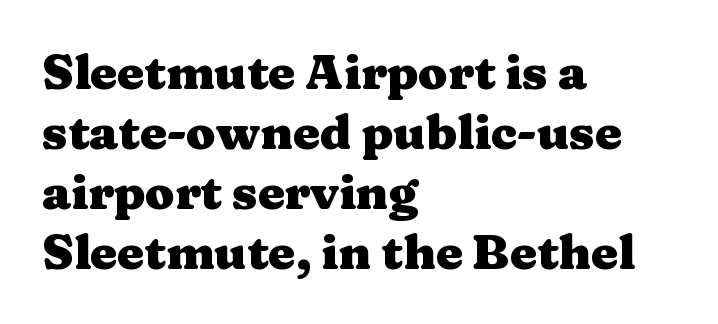
The image shows 48 px heavy, wide serif type, upright; set left-aligned, normal line spacing (1.25x), normal letter spacing, not underlined; medium stroke contrast and a medium x-height.
